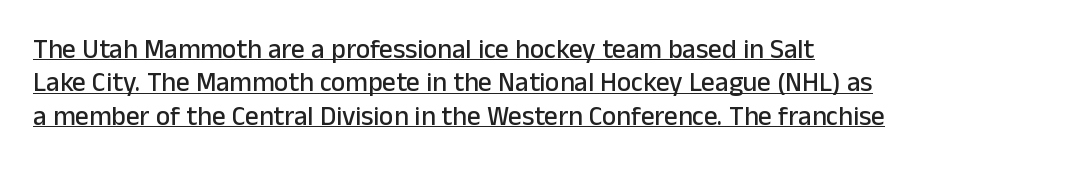
Italic: no, the glyphs are upright roman. The passage shown is underscored from start to finish. Spacing between characters is what you'd get straight out of the box. Which margin do the lines hug? The left one — the right edge is uneven.
